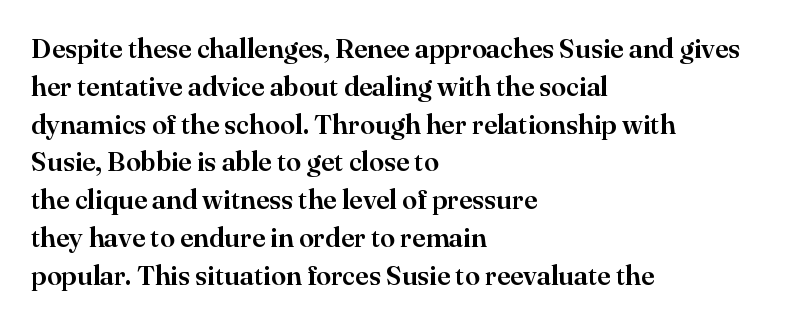
{"italic": "no", "underline": "no", "align": "left", "line_spacing": "normal", "line_spacing_ratio": 1.4, "letter_spacing": "normal", "letter_spacing_em": 0.0, "glyph_px": 27}
